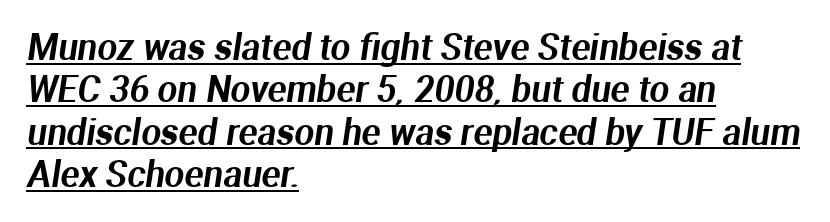
{"serif": "no", "width": "normal", "stroke_contrast": "medium", "x_height": "medium", "monospaced": "no", "underline": "yes", "align": "left", "line_spacing_ratio": 1.21, "letter_spacing": "normal", "letter_spacing_em": 0.0, "glyph_px": 35}
